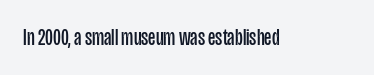
Q: Is the text bold? A: No.
Q: Is the text italic (slanted)? A: No, it is upright.
Q: Is the text underlined? A: No.
Q: Is the spacing between letters normal or unusually wide? A: Normal.
